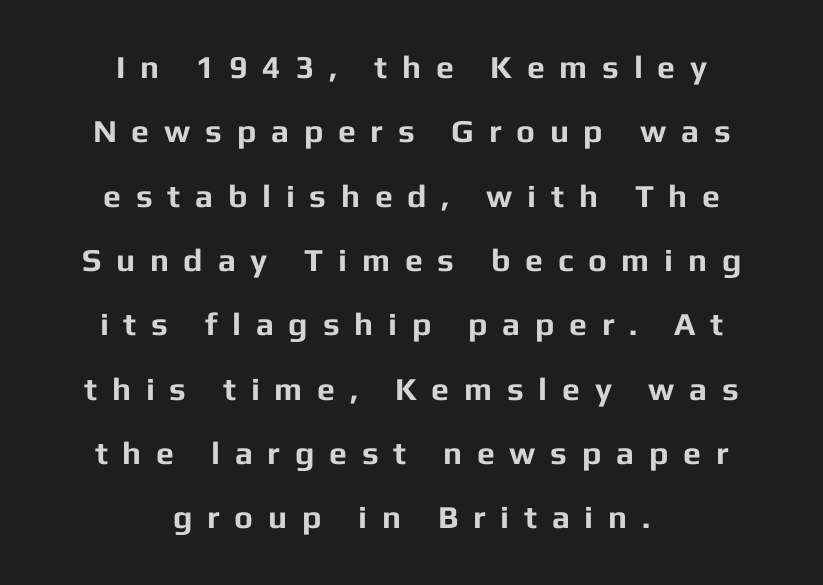
The image shows 32 px bold sans-serif type, upright; set centered, loose line spacing (2.01x), unusually wide letter spacing (+0.46 em), not underlined; low stroke contrast and a medium x-height.
